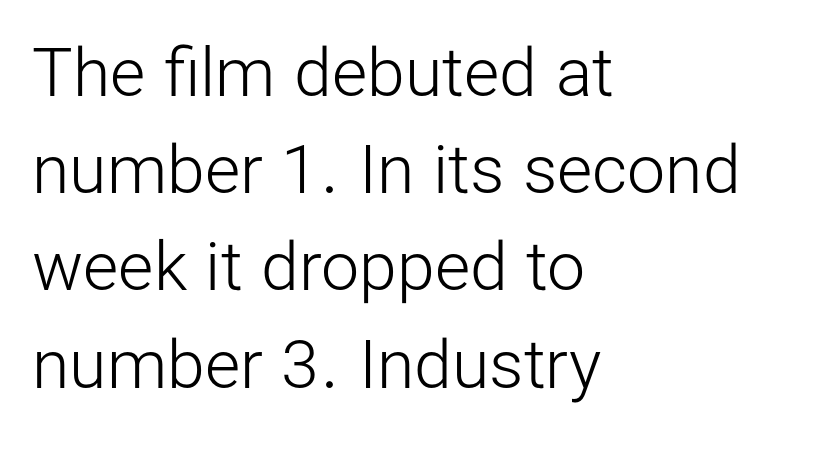
Q: Is the text bold? A: No.
Q: Is the text italic (slanted)? A: No, it is upright.
Q: Is the typeface a serif or a sans-serif typeface? A: Sans-serif.
Q: Is the text underlined? A: No.
Q: How is the paragraph aligned? A: Left-aligned.
Q: Is the spacing between letters normal or unusually wide? A: Normal.
Q: Is the spacing between lines tight, normal or loose? A: Normal.
Q: Width (condensed, normal, or wide)? A: Normal.
Q: Stroke contrast? A: Low.
Q: x-height? A: Medium.
Q: Monospaced? A: No.
